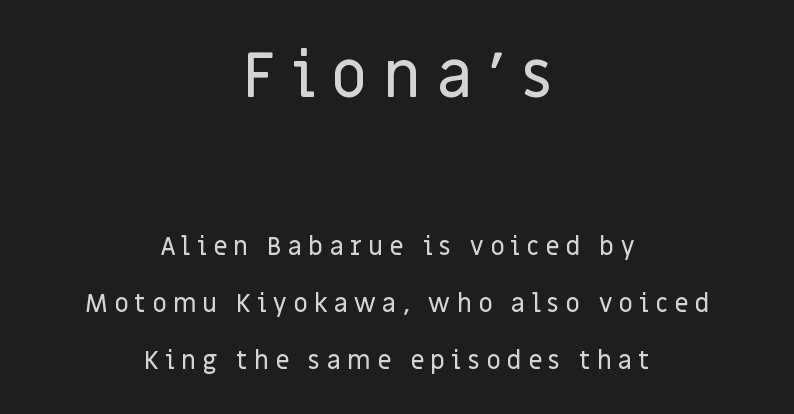
{"serif": "no", "italic": "no", "width": "normal", "stroke_contrast": "low", "x_height": "large", "monospaced": "no", "underline": "no", "align": "center", "line_spacing": "loose", "line_spacing_ratio": 2.29, "letter_spacing": "wide", "letter_spacing_em": 0.25, "larger_block": "first", "size_ratio": 2.52, "glyph_px": 63}
